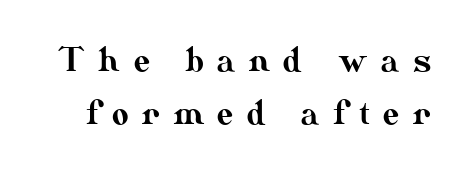
The image shows 32 px text type, upright; set normal line spacing (1.65x), unusually wide letter spacing (+0.43 em), not underlined; medium stroke contrast and a small x-height.
